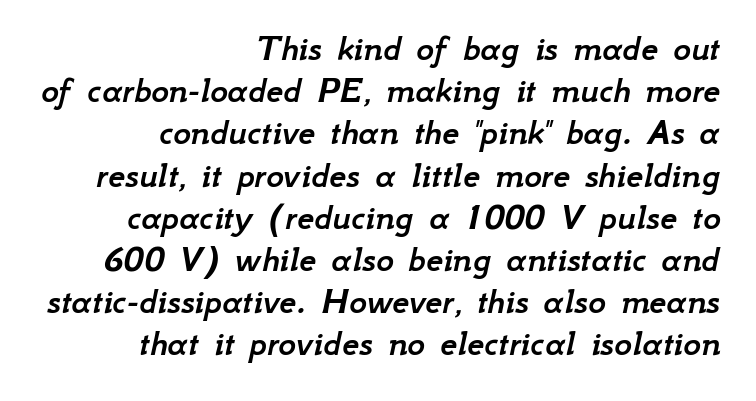
The image shows 38 px text type, italic (leaning right); set right-aligned, tight line spacing (1.11x), normal letter spacing, not underlined; low stroke contrast and a small x-height.
